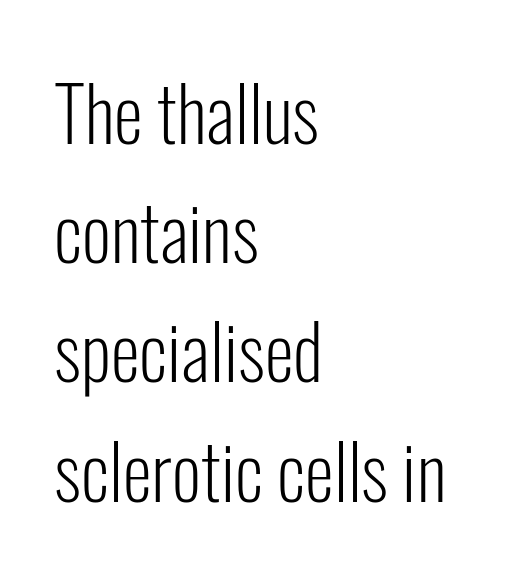
When letters stand straight like this, we call the style roman or upright. Bold? No — there's no thickening of the strokes. In terms of leading, this rendering sits right in the middle. Note the varied advance widths — an 'i' is clearly narrower than an 'm'.
